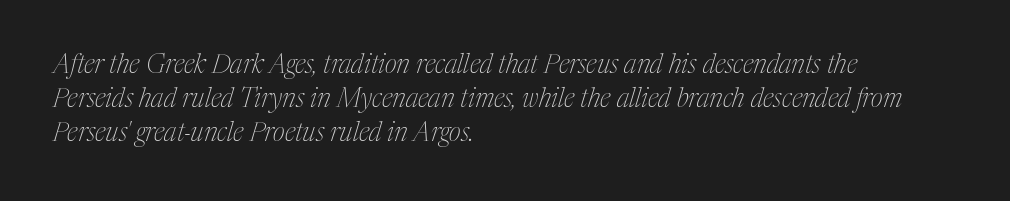
{"italic": "yes", "lean": "right", "slant_degrees": 17, "bold": "no", "underline": "no", "align": "left", "line_spacing": "normal", "line_spacing_ratio": 1.3, "letter_spacing": "normal", "letter_spacing_em": 0.0, "glyph_px": 26}
